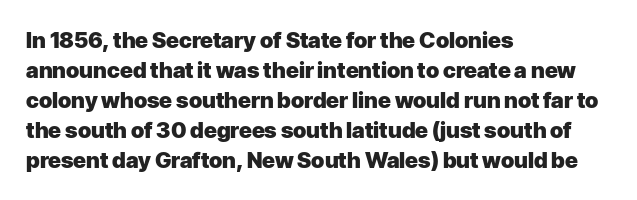
The image shows 22 px bold type, upright; set left-aligned, normal line spacing (1.36x), normal letter spacing, not underlined.
